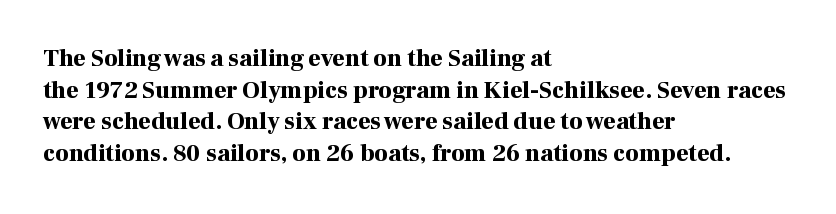
Honestly, the letter spacing is just normal — you wouldn't notice it. One glance says typical: line gaps are just what's usual. These lines stack with their left ends in a neat column. The type sits square on the baseline with zero lean. Descender tails drop into unmarked territory. How heavy is the stroke? Heavy — this is a bold.
